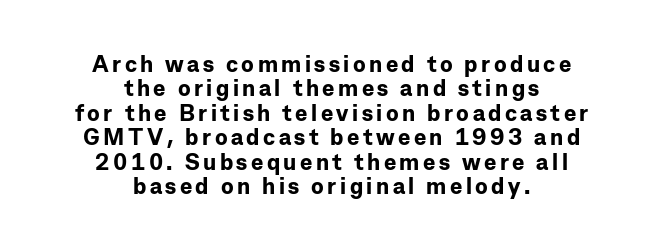
{"italic": "no", "bold": "yes", "underline": "no", "align": "center", "line_spacing": "tight", "line_spacing_ratio": 1.06, "glyph_px": 23}
